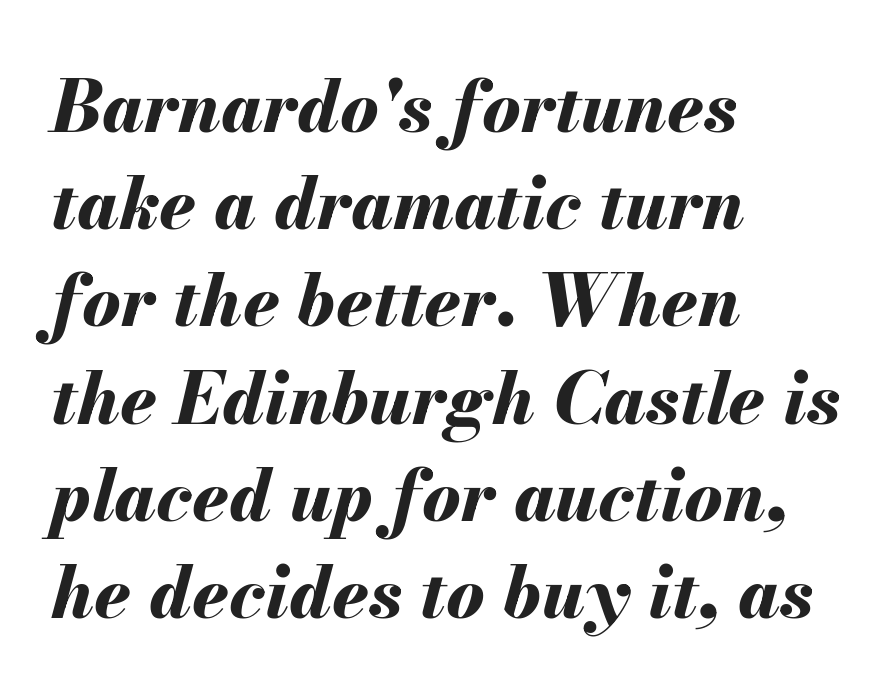
{"italic": "yes", "lean": "right", "slant_degrees": 13, "bold": "yes", "weight": "bold", "width": "normal", "stroke_contrast": "medium", "x_height": "small", "monospaced": "no", "underline": "no", "align": "left", "line_spacing": "normal", "line_spacing_ratio": 1.35, "letter_spacing": "normal", "letter_spacing_em": 0.0, "glyph_px": 72}
